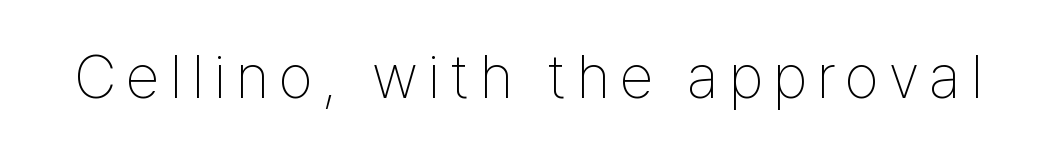
The image shows 61 px thin, condensed sans-serif type, upright; set not underlined; low stroke contrast and a medium x-height.
